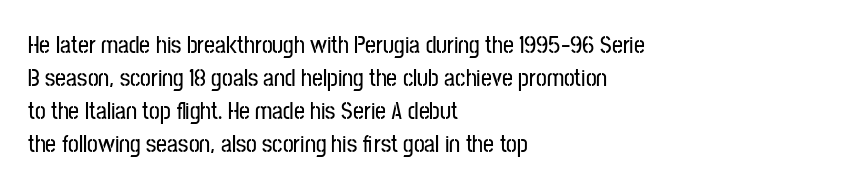
{"italic": "no", "underline": "no", "align": "left", "line_spacing": "normal", "line_spacing_ratio": 1.37, "letter_spacing": "normal", "letter_spacing_em": 0.0, "glyph_px": 24}
